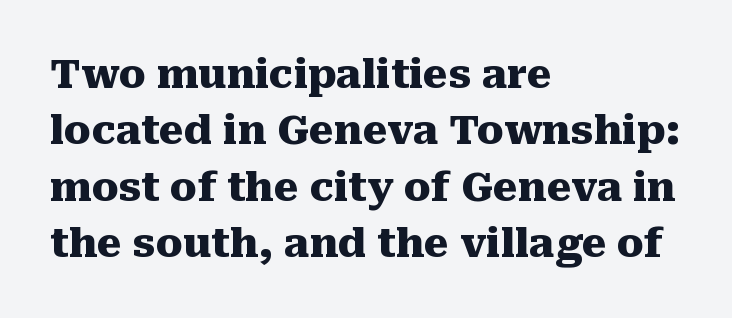
Q: Is the text bold? A: Yes.
Q: Is the text italic (slanted)? A: No, it is upright.
Q: Is the typeface a serif or a sans-serif typeface? A: Serif.
Q: Is the text underlined? A: No.
Q: How is the paragraph aligned? A: Left-aligned.
Q: Is the spacing between letters normal or unusually wide? A: Normal.
Q: Is the spacing between lines tight, normal or loose? A: Normal.
Q: Width (condensed, normal, or wide)? A: Normal.
Q: Stroke contrast? A: Medium.
Q: x-height? A: Medium.
Q: Monospaced? A: No.
